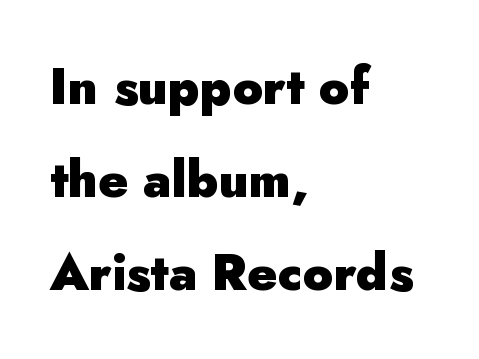
The image shows 50 px heavy sans-serif type, upright; set left-aligned, line spacing 1.86x, normal letter spacing, not underlined; low stroke contrast and a small x-height.
